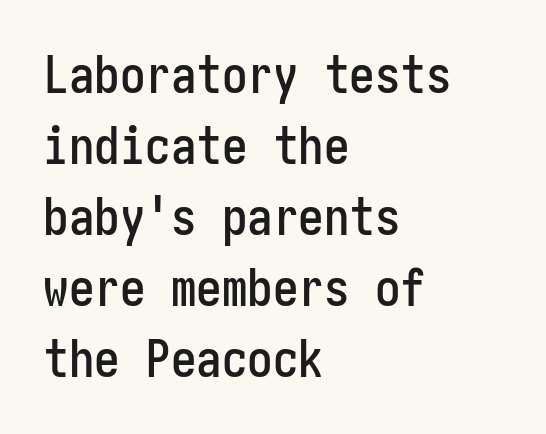
The image shows 51 px condensed sans-serif type, upright; set left-aligned, normal line spacing (1.39x), normal letter spacing, not underlined; low stroke contrast and a medium x-height.
